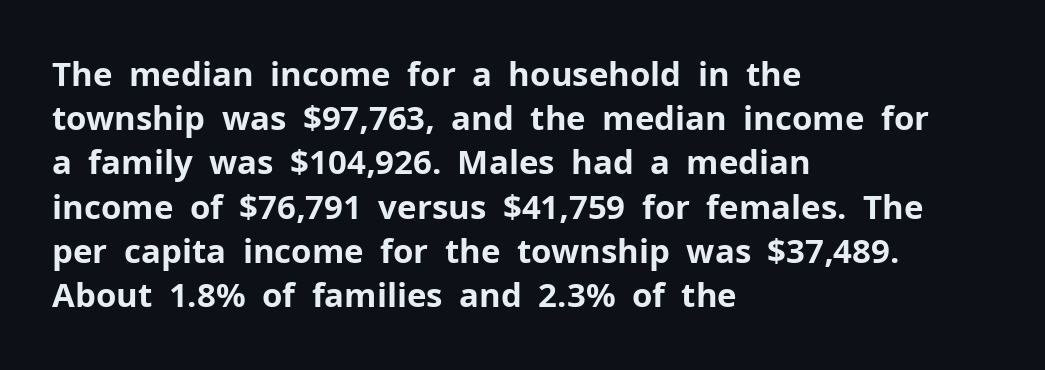
Q: Is the text bold? A: Yes.
Q: Is the text italic (slanted)? A: No, it is upright.
Q: Is the typeface a serif or a sans-serif typeface? A: Sans-serif.
Q: Is the text underlined? A: No.
Q: How is the paragraph aligned? A: Left-aligned.
Q: Is the spacing between letters normal or unusually wide? A: Normal.
Q: Is the spacing between lines tight, normal or loose? A: Normal.
Q: Width (condensed, normal, or wide)? A: Normal.
Q: Stroke contrast? A: Low.
Q: x-height? A: Medium.
Q: Monospaced? A: No.
